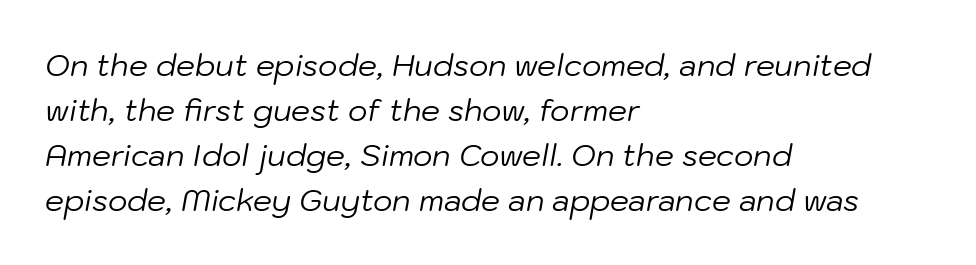
The image shows 30 px regular-weight type, italic (leaning right); set left-aligned, normal line spacing (1.5x), normal letter spacing, not underlined; low stroke contrast and a medium x-height.
